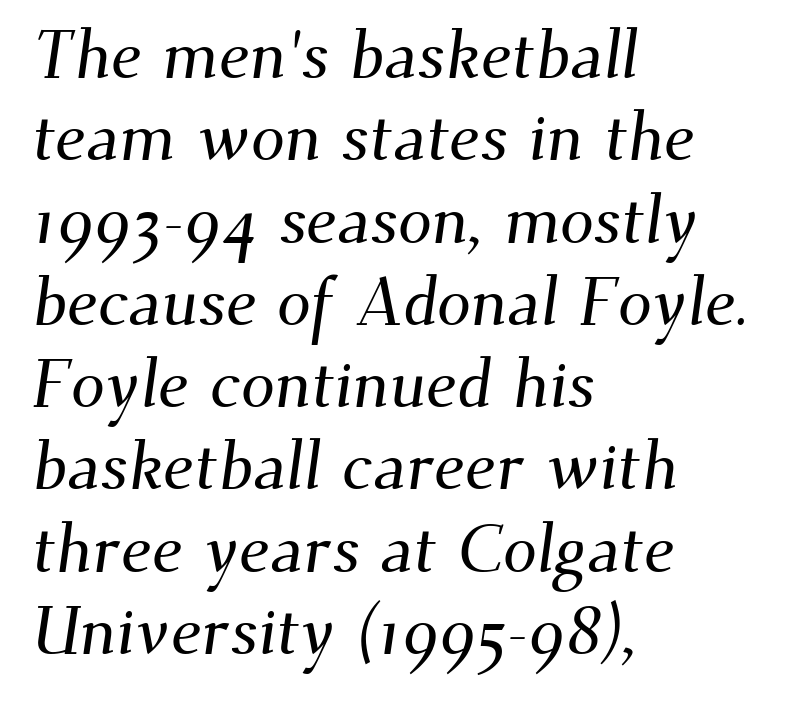
The image shows 68 px serif type; set left-aligned, line spacing 1.21x, normal letter spacing, not underlined; medium stroke contrast and a small x-height.
